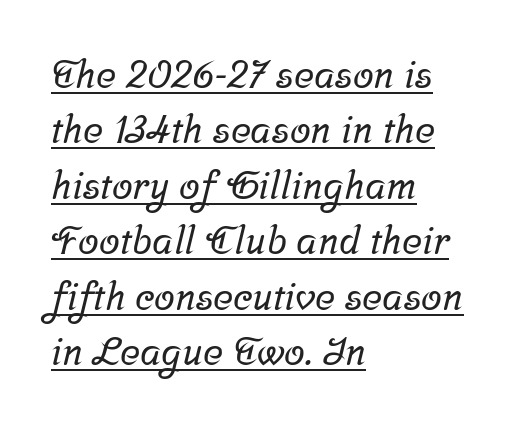
The image shows 38 px text type; set left-aligned, normal line spacing (1.46x), normal letter spacing, underlined; low stroke contrast and a medium x-height.
